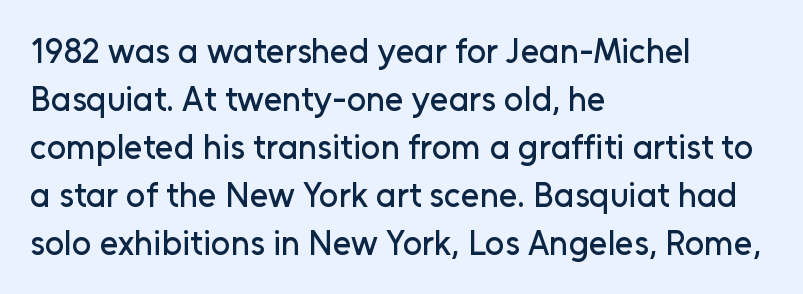
The image shows 34 px sans-serif type, upright; set left-aligned, normal line spacing (1.41x), normal letter spacing, not underlined; low stroke contrast and a medium x-height.
